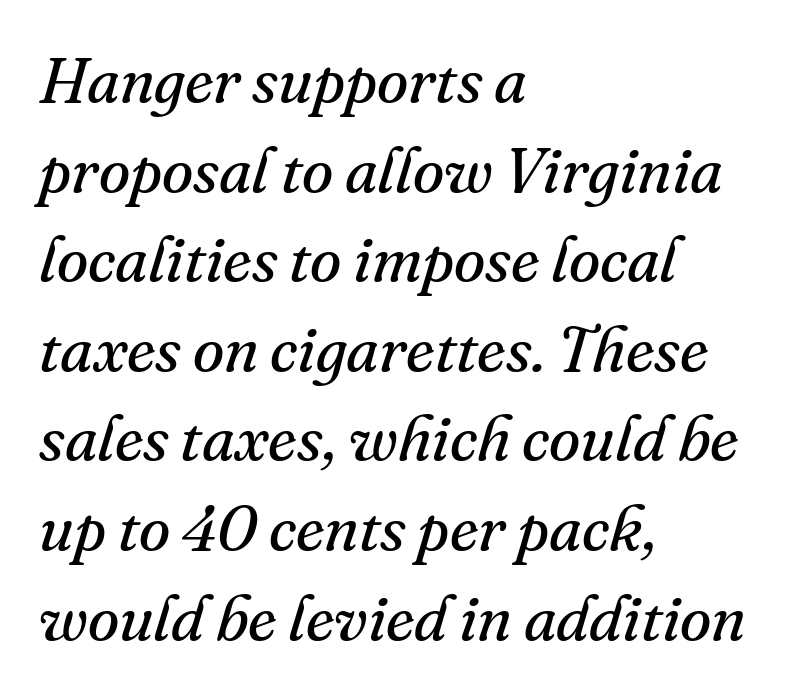
The image shows 64 px regular-weight serif type, italic (leaning right); set left-aligned, normal line spacing (1.4x), normal letter spacing, not underlined; medium stroke contrast and a small x-height.
